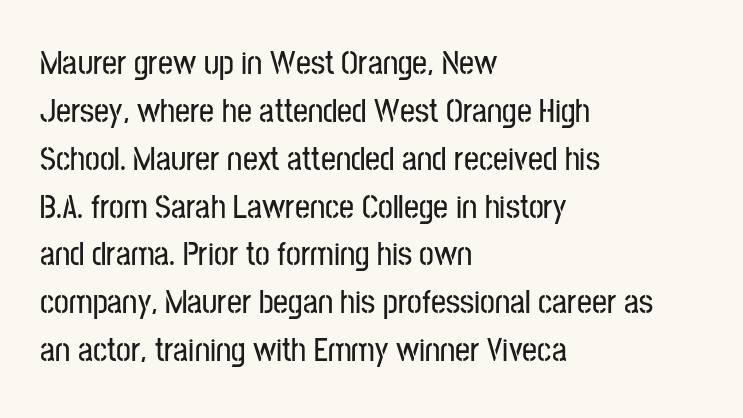
Proportional: the letters do not fall into vertical columns. Check the space under the baseline: it is left empty. The lettering holds an erect, upright posture throughout. In terms of letterform style, serifs are entirely absent. Normally led — the rows are evenly, conventionally spaced. A classic flush-left, rag-right setting is used for this passage.
